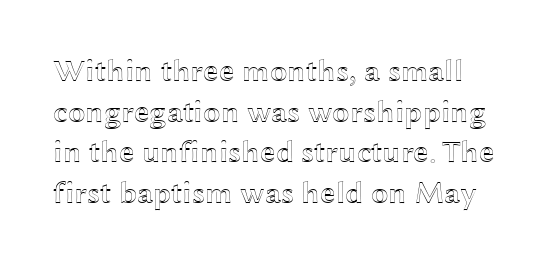
Q: Is the text italic (slanted)? A: No, it is upright.
Q: Is the text underlined? A: No.
Q: Is the spacing between letters normal or unusually wide? A: Normal.
Q: Is the spacing between lines tight, normal or loose? A: Normal.
Q: Width (condensed, normal, or wide)? A: Wide.
Q: x-height? A: Medium.
Q: Monospaced? A: No.
